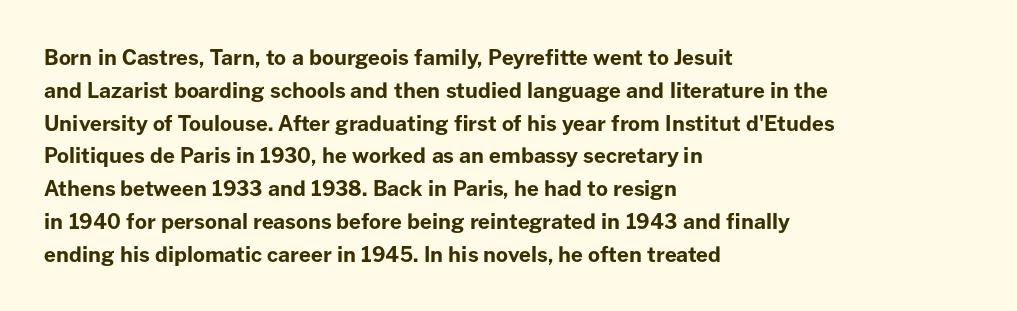
{"italic": "no", "bold": "yes", "underline": "no", "align": "left", "line_spacing": "normal", "line_spacing_ratio": 1.56, "letter_spacing": "normal", "letter_spacing_em": 0.0, "glyph_px": 21}
